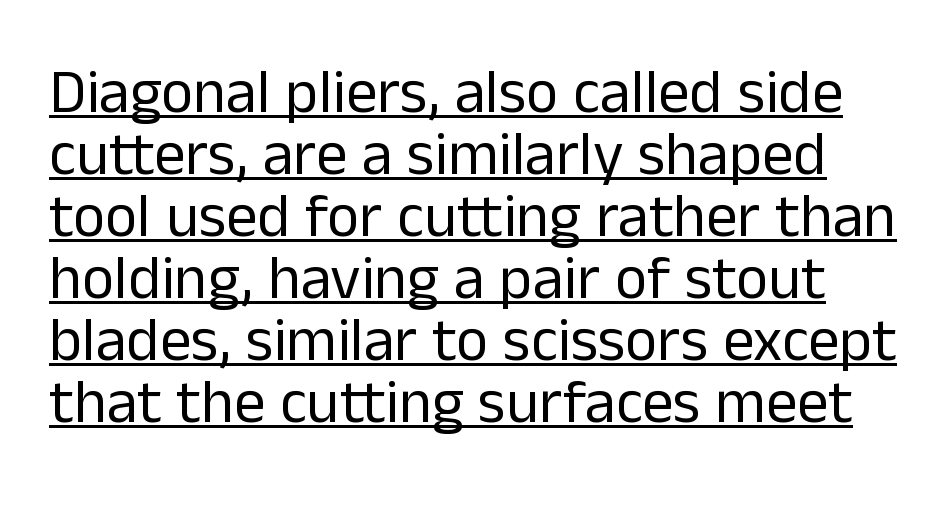
{"serif": "no", "italic": "no", "bold": "no", "weight": "regular", "width": "normal", "stroke_contrast": "low", "x_height": "medium", "monospaced": "no", "underline": "yes", "line_spacing": "tight", "line_spacing_ratio": 1.0, "letter_spacing": "normal", "letter_spacing_em": 0.0, "glyph_px": 62}
